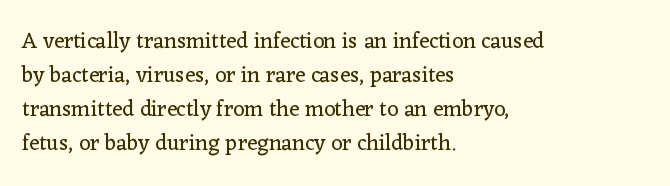
Q: Is the text bold? A: No.
Q: Is the text italic (slanted)? A: No, it is upright.
Q: Is the text underlined? A: No.
Q: How is the paragraph aligned? A: Left-aligned.
Q: Is the spacing between letters normal or unusually wide? A: Normal.
Q: Is the spacing between lines tight, normal or loose? A: Normal.
